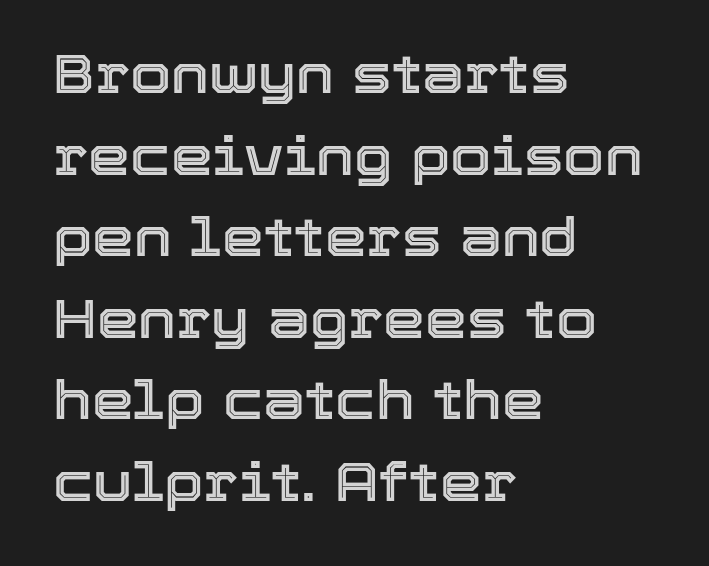
The image shows 53 px text type, upright; set left-aligned, normal line spacing (1.54x), normal letter spacing, not underlined; a medium x-height.
